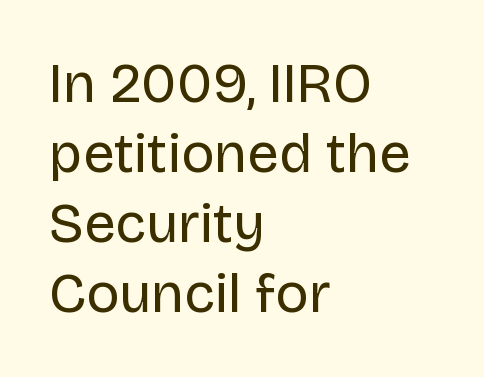
{"serif": "no", "italic": "no", "bold": "no", "weight": "regular", "width": "normal", "stroke_contrast": "low", "x_height": "large", "monospaced": "no", "underline": "no", "align": "left", "line_spacing": "normal", "line_spacing_ratio": 1.25, "letter_spacing": "normal", "letter_spacing_em": 0.0, "glyph_px": 56}
